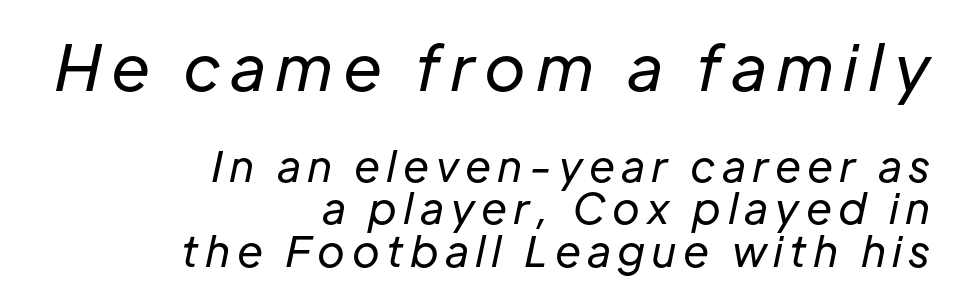
Bold? No — there's no thickening of the strokes. It's the slanting kind of type. Quick note: interline space is minimal. Reading down the block, your eye finds every line finishing at a fixed right position. The specimen omits any rule beneath the text block's lines. The letters advance in unequal steps, a hallmark of proportional type.
